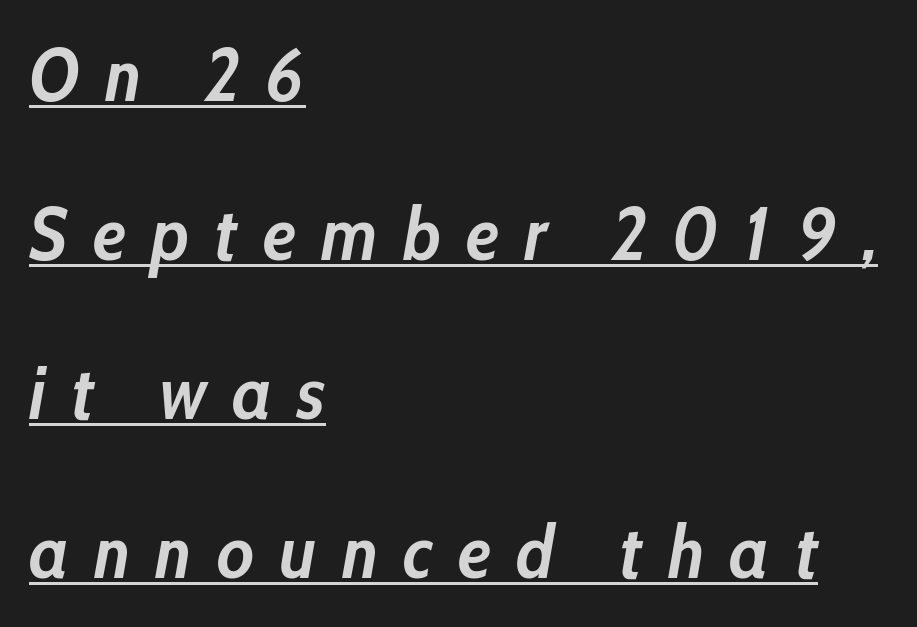
{"italic": "yes", "lean": "right", "slant_degrees": 10, "bold": "yes", "weight": "semibold", "width": "condensed", "stroke_contrast": "low", "x_height": "medium", "monospaced": "no", "underline": "yes", "align": "left", "line_spacing": "loose", "line_spacing_ratio": 2.15, "letter_spacing": "wide", "letter_spacing_em": 0.34, "glyph_px": 74}
